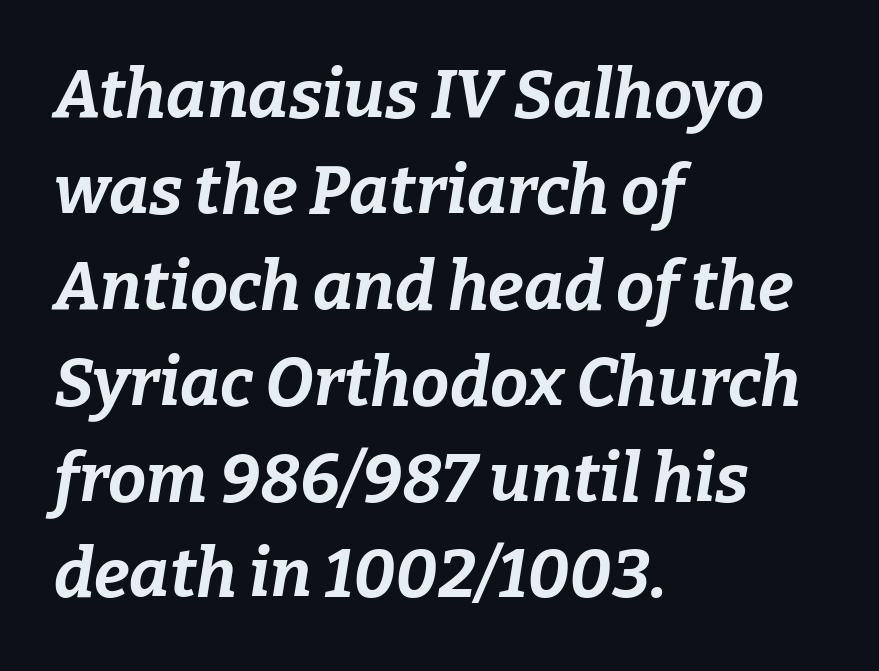
The image shows 68 px bold type, italic (leaning right); set left-aligned, normal line spacing (1.41x), normal letter spacing, not underlined; low stroke contrast and a medium x-height.
